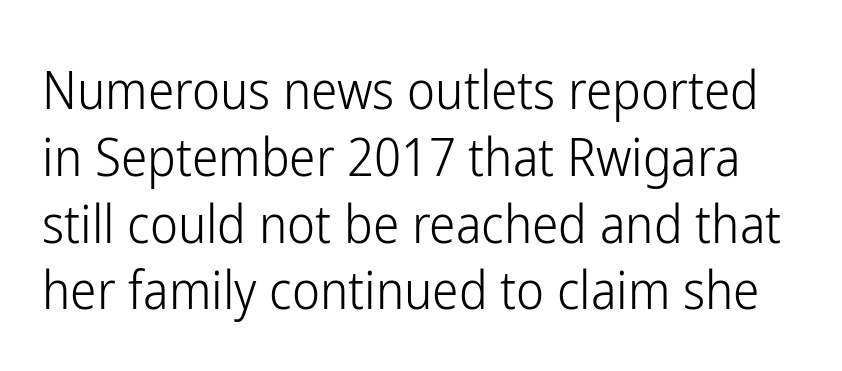
{"serif": "no", "italic": "no", "bold": "no", "weight": "light", "width": "condensed", "stroke_contrast": "low", "x_height": "medium", "monospaced": "no", "underline": "no", "line_spacing": "normal", "line_spacing_ratio": 1.26, "letter_spacing": "normal", "letter_spacing_em": 0.0, "glyph_px": 53}
